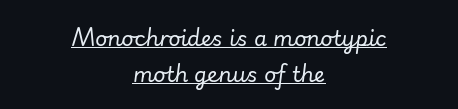
The image shows 21 px text type, italic (leaning right); set centered, line spacing 1.71x, normal letter spacing, underlined.
